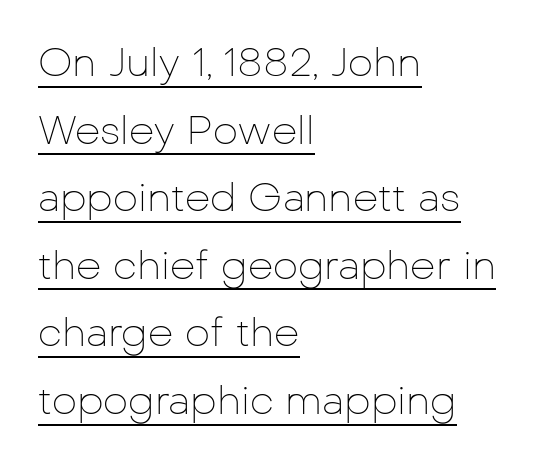
The image shows 40 px thin sans-serif type, upright; set left-aligned, normal line spacing (1.69x), normal letter spacing, underlined; low stroke contrast and a medium x-height.
